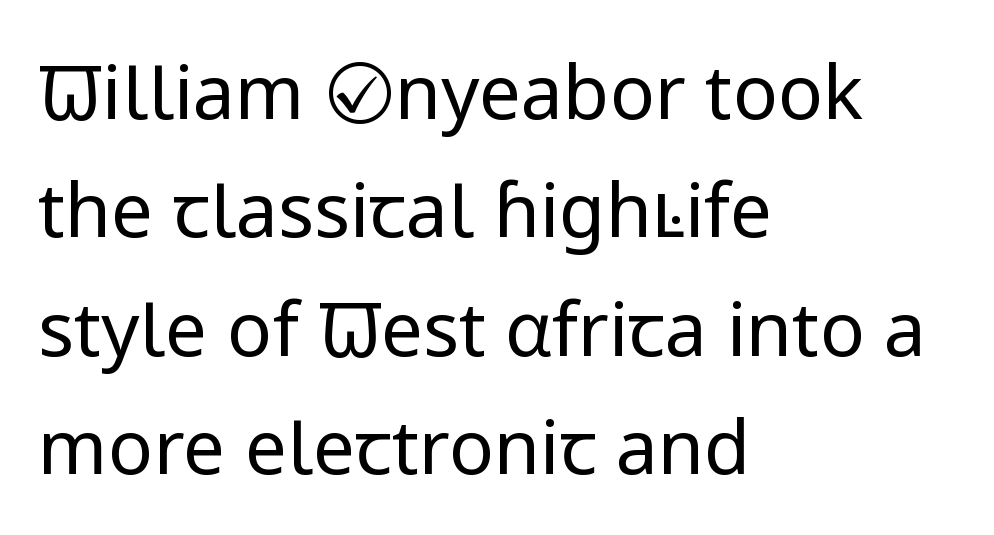
{"serif": "no", "italic": "no", "bold": "no", "weight": "regular", "width": "normal", "stroke_contrast": "low", "x_height": "medium", "monospaced": "no", "underline": "no", "align": "left", "line_spacing": "normal", "line_spacing_ratio": 1.58, "letter_spacing": "normal", "letter_spacing_em": 0.0, "glyph_px": 75}
